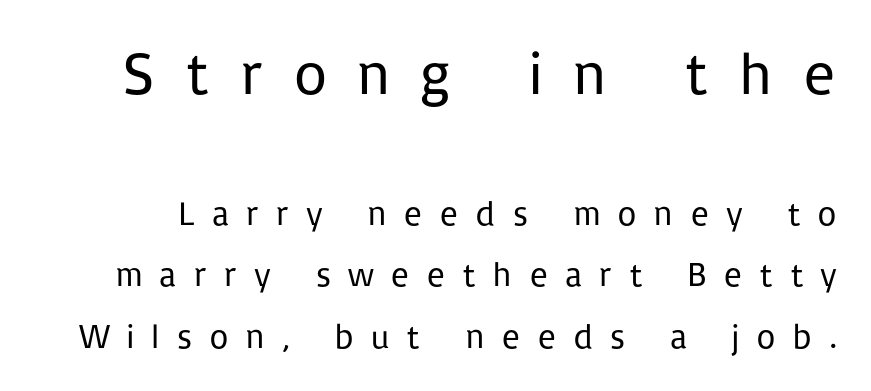
The image shows 60 px regular-weight sans-serif type, upright; set line spacing 1.81x, unusually wide letter spacing (+0.48 em), not underlined; the first (top) block is 1.76x larger; low stroke contrast and a medium x-height.
